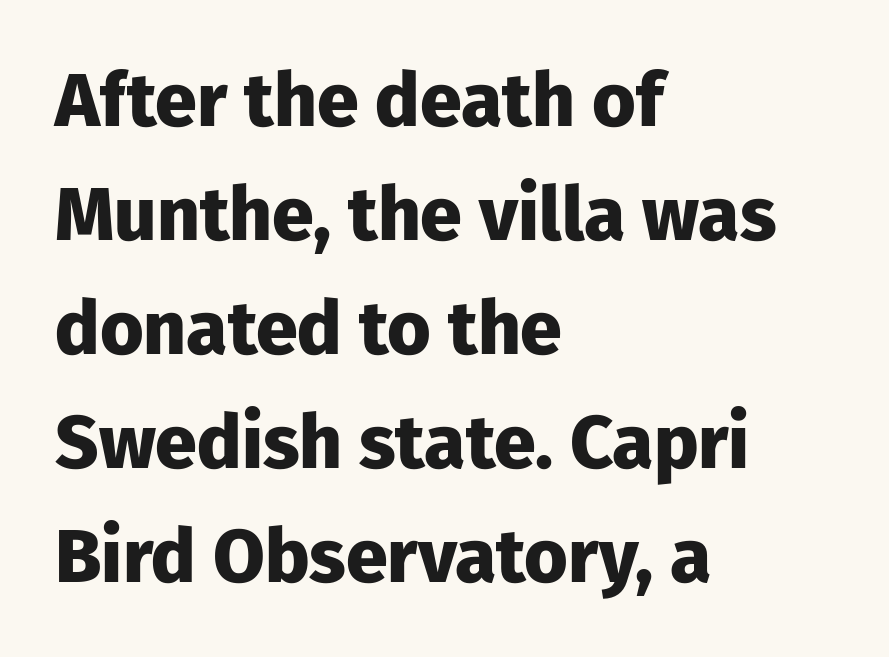
Q: Is the text bold? A: Yes.
Q: Is the text italic (slanted)? A: No, it is upright.
Q: Is the typeface a serif or a sans-serif typeface? A: Sans-serif.
Q: Is the text underlined? A: No.
Q: How is the paragraph aligned? A: Left-aligned.
Q: Is the spacing between letters normal or unusually wide? A: Normal.
Q: Is the spacing between lines tight, normal or loose? A: Normal.
Q: Width (condensed, normal, or wide)? A: Normal.
Q: Stroke contrast? A: Low.
Q: x-height? A: Medium.
Q: Monospaced? A: No.
